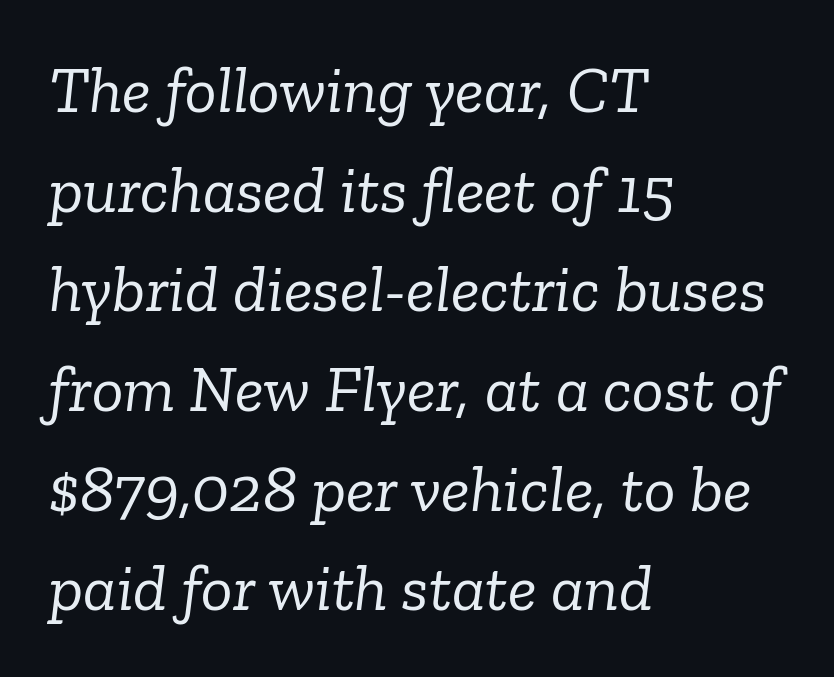
The image shows 66 px light serif type, italic (leaning right); set left-aligned, normal line spacing (1.51x), normal letter spacing, not underlined; low stroke contrast and a medium x-height.
